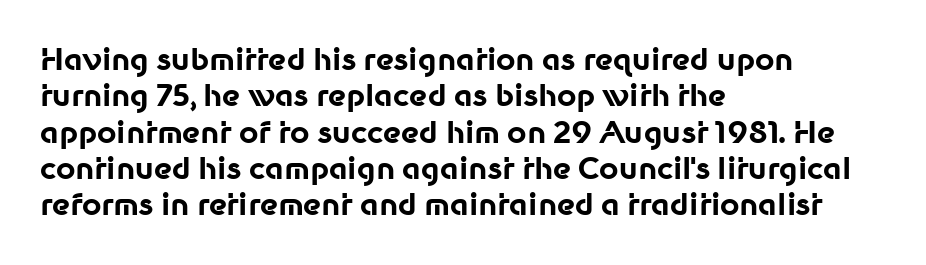
Words float on clear page, feet unadorned. Upright lettering throughout. Is this a sans? Yes — the strokes have no serifs. Between one letter and the next there's only the usual sliver of space.
